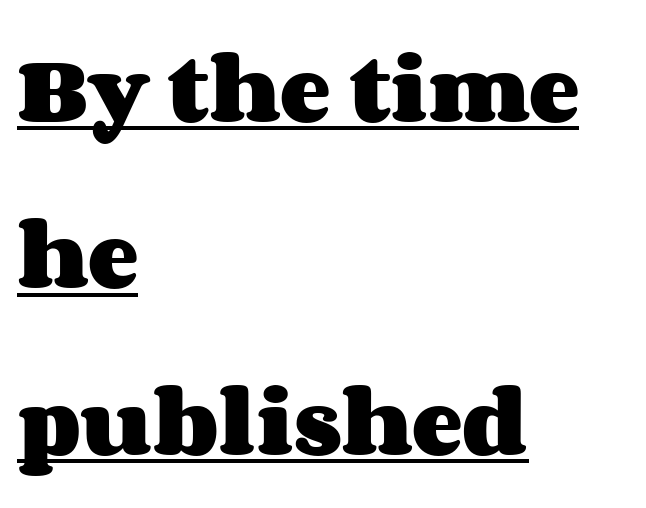
Compared with undecorated copy, this sample adds a rule below the words. The designer dialed line spacing up above the default. The rag falls on the right side of this text block. Summary of weight: heavy, a full bold.
